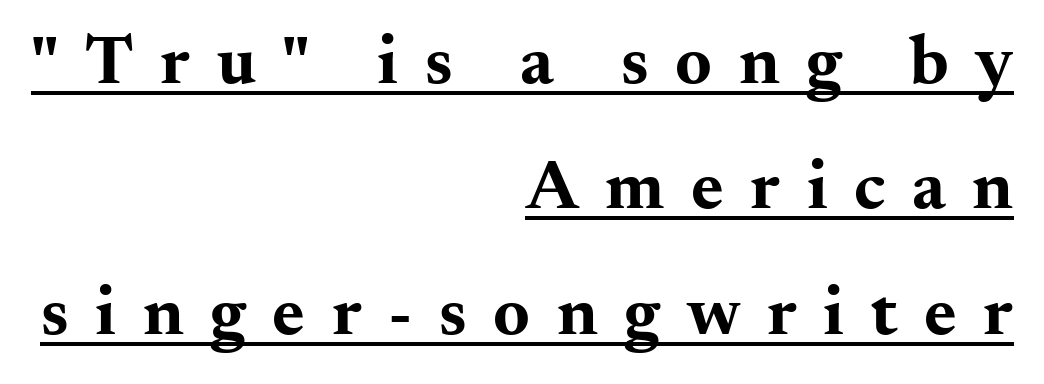
No italicization has been applied; the sample stays upright. Serif or sans? Serif — the stroke terminals have little feet. The passage shown is typed in a proportional face where columns would drift. Is there an underline? Yes — a line sits under the letters. Set as a true bold cut, around the 700 mark. How are the letters spaced? Widely, with obvious added tracking.
